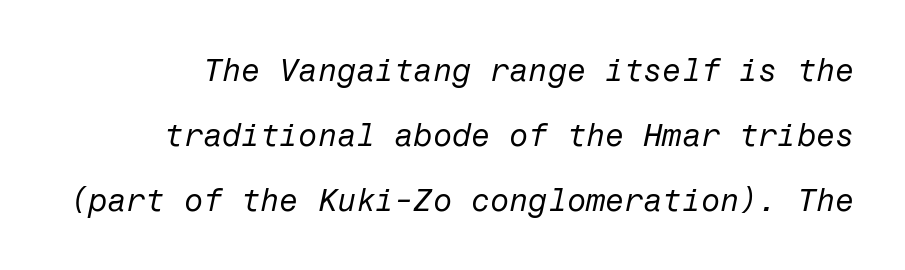
Q: Is the text bold? A: No.
Q: Is the text italic (slanted)? A: Yes, it leans right by about 12 degrees.
Q: Is the text underlined? A: No.
Q: Is the spacing between letters normal or unusually wide? A: Normal.
Q: Is the spacing between lines tight, normal or loose? A: Loose.
Q: Width (condensed, normal, or wide)? A: Normal.
Q: Stroke contrast? A: Low.
Q: x-height? A: Medium.
